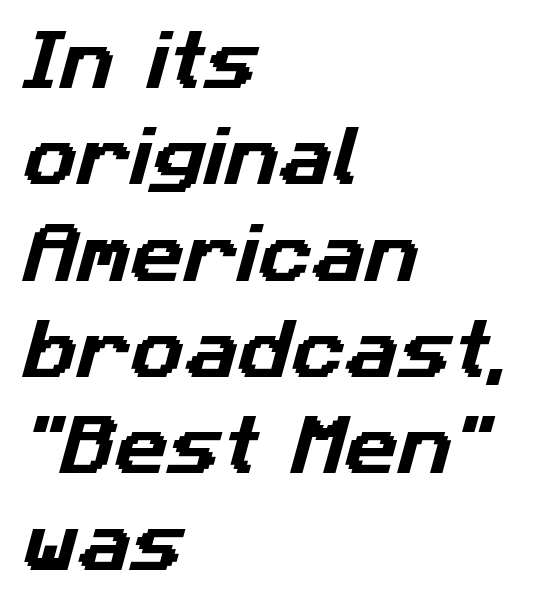
{"serif": "no", "width": "normal", "stroke_contrast": "low", "x_height": "medium", "monospaced": "no", "underline": "no", "align": "left", "line_spacing": "normal", "line_spacing_ratio": 1.46, "letter_spacing": "normal", "letter_spacing_em": 0.0, "glyph_px": 66}
